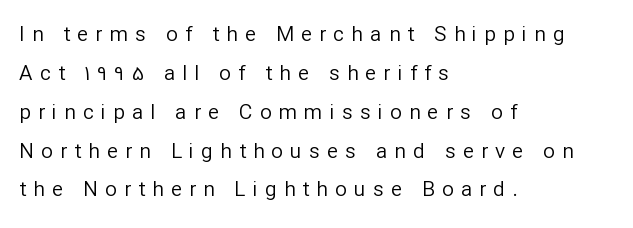
Q: Is the text bold? A: No.
Q: Is the text italic (slanted)? A: No, it is upright.
Q: Is the text underlined? A: No.
Q: How is the paragraph aligned? A: Left-aligned.
Q: Is the spacing between letters normal or unusually wide? A: Unusually wide.
